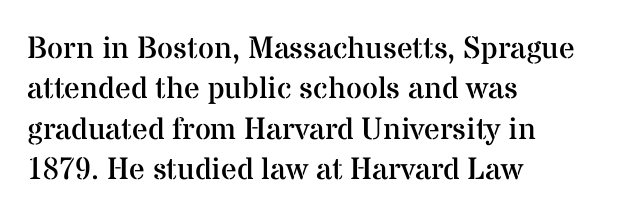
The tracking reads as untouched default to a designer's eye. Is the type heavy? It reads as light-to-regular instead. No word sits above an underline. The letters advance in unequal steps, a hallmark of proportional type. To sum up the face: it has serifs.
